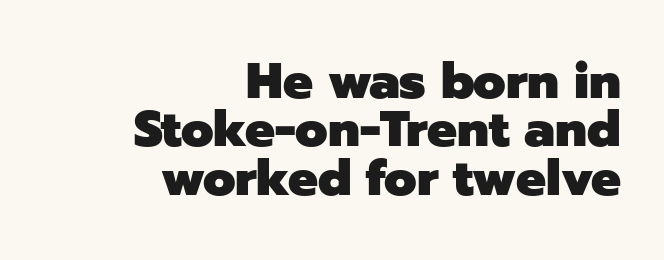
When letters stand straight like this, we call the style roman or upright. You could call the tracking neutral — neither tight nor loose. If you measured baseline to baseline, you'd find a short distance. Character widths vary here, with narrow letters taking less room than wide ones.
